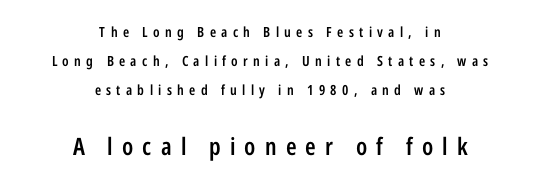
Typesetter's note — lower block bumped up in size, upper block left smaller. The rendering uses a large line-height, opening up the rows. Characters follow at a spacing far wider than the type designer built in. Nobody drew a line under any word here. Neither beginnings nor endings align; midpoints do. A semibold gives these letters moderate extra thickness, short of bold.
